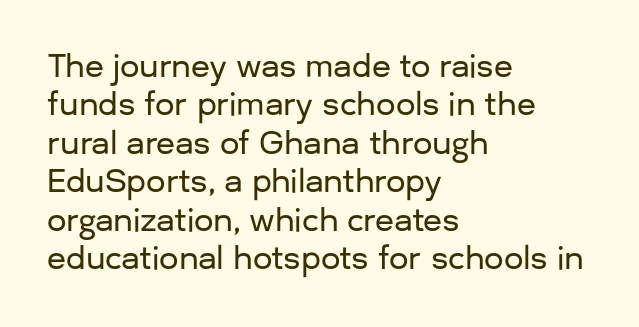
The image shows 31 px sans-serif type, upright; set left-aligned, line spacing 1.24x, normal letter spacing, not underlined; low stroke contrast and a medium x-height.
